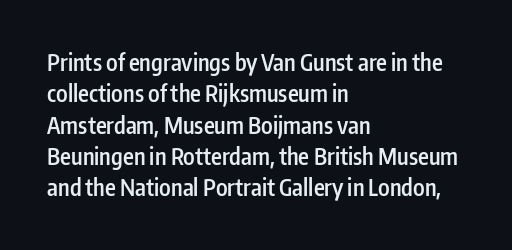
Q: Is the text bold? A: Semi-bold.
Q: Is the text italic (slanted)? A: No, it is upright.
Q: Is the text underlined? A: No.
Q: How is the paragraph aligned? A: Left-aligned.
Q: Is the spacing between letters normal or unusually wide? A: Normal.
Q: Is the spacing between lines tight, normal or loose? A: Normal.
